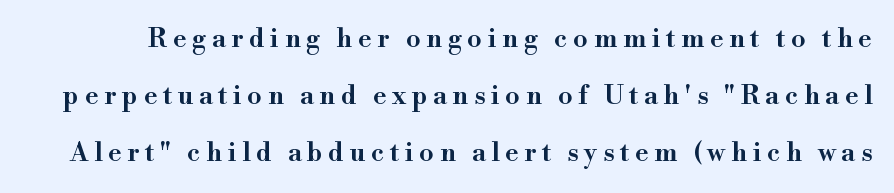
{"italic": "no", "bold": "semi", "underline": "no", "line_spacing": "loose", "line_spacing_ratio": 2.2, "letter_spacing": "wide", "letter_spacing_em": 0.22, "glyph_px": 26}
